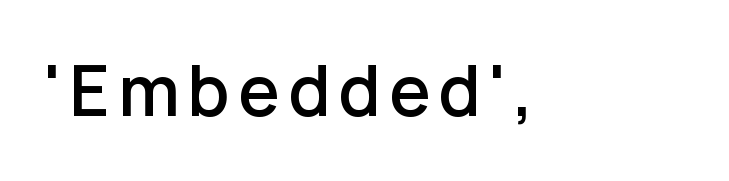
{"serif": "no", "italic": "no", "bold": "semi", "weight": "semibold", "width": "normal", "stroke_contrast": "low", "x_height": "medium", "monospaced": "no", "underline": "no", "glyph_px": 67}
